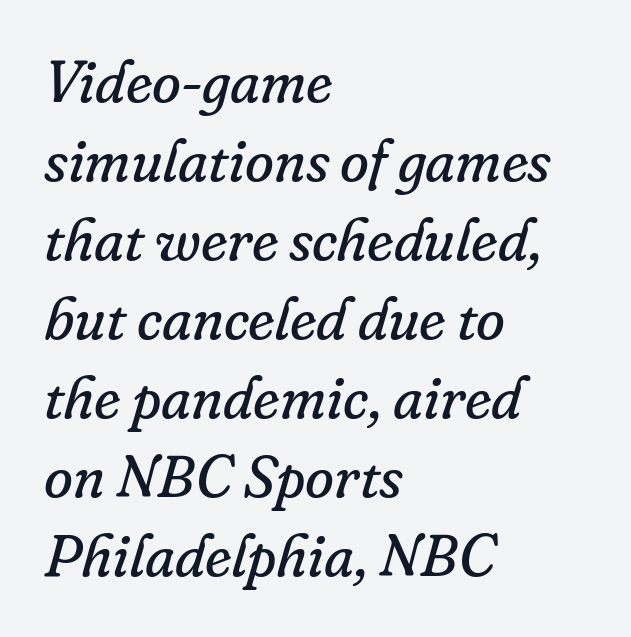
The image shows 59 px regular-weight serif type, italic (leaning right); set left-aligned, normal line spacing (1.34x), normal letter spacing, not underlined; low stroke contrast and a small x-height.
